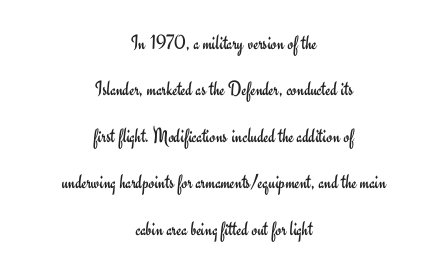
The image shows 21 px text type; set centered, loose line spacing (2.21x), normal letter spacing, not underlined.
